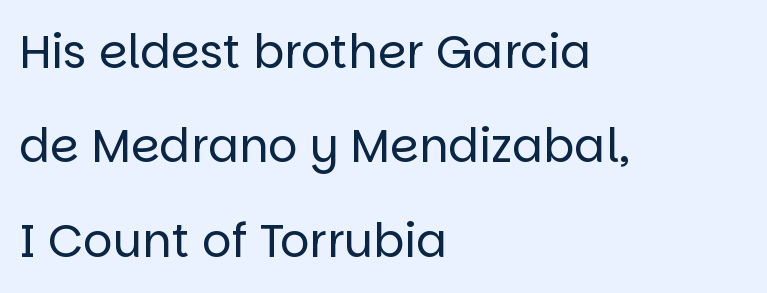
{"serif": "no", "italic": "no", "bold": "no", "weight": "regular", "width": "normal", "stroke_contrast": "low", "x_height": "large", "monospaced": "no", "underline": "no", "align": "left", "line_spacing": "loose", "line_spacing_ratio": 2.05, "letter_spacing": "normal", "letter_spacing_em": 0.0, "glyph_px": 46}
